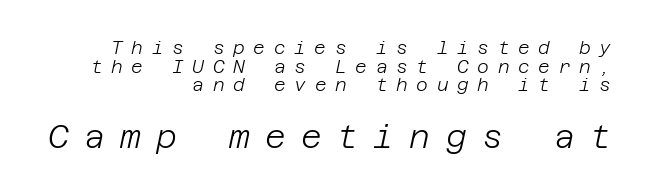
You can tell it's italic because the verticals aren't actually vertical. Does the bottom block carry the larger type? Yes, it does. You could only call the tracking loose — the letters float apart. Is there much room between lines? No — they nearly touch. On a weight scale, this lands at 450 or below.
